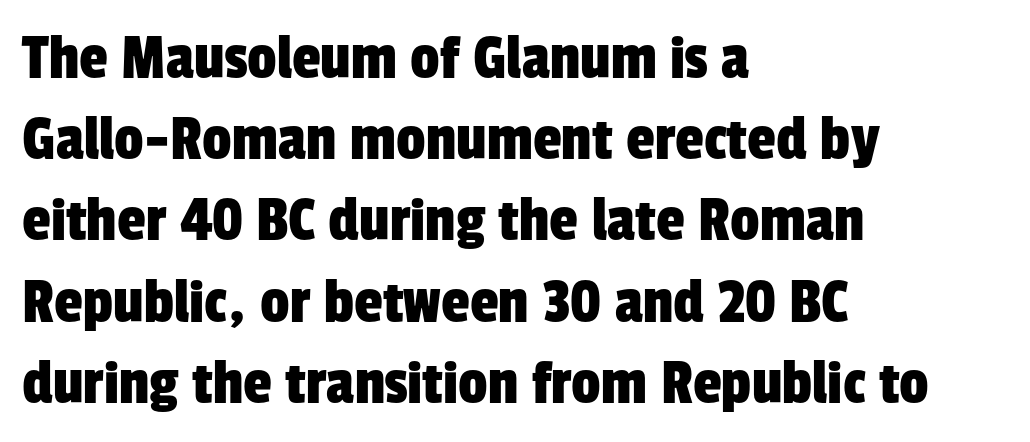
The face used here is a sans, in the tradition of grotesques and geometrics. This rendering uses left alignment, leaving the right contour irregular. Descender tails drop into unmarked territory. This sample has the flowing, uneven cadence of proportional lettering. Does extra space separate the letters? No, they use regular spacing. One glance says typical: line gaps are just what's usual.
